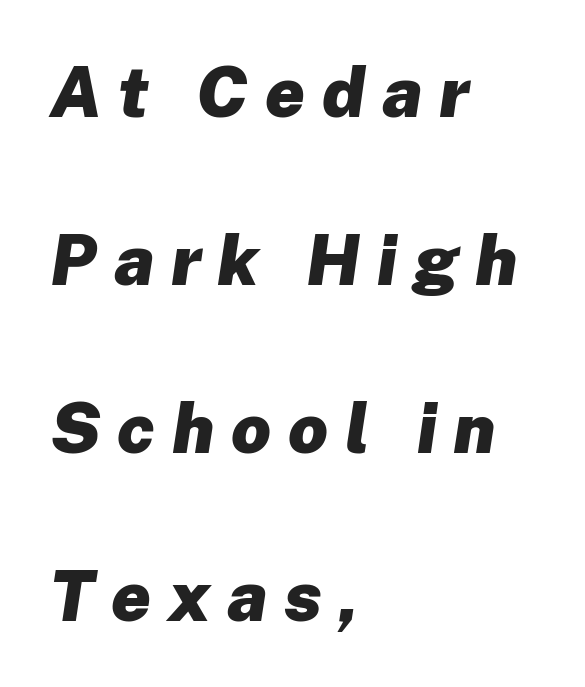
{"italic": "yes", "lean": "right", "slant_degrees": 8, "bold": "yes", "weight": "heavy", "width": "normal", "stroke_contrast": "low", "x_height": "medium", "monospaced": "no", "underline": "no", "align": "left", "line_spacing": "loose", "line_spacing_ratio": 2.4, "letter_spacing": "wide", "letter_spacing_em": 0.24, "glyph_px": 70}
